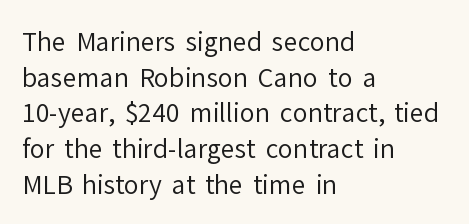
Q: Is the text bold? A: No.
Q: Is the text italic (slanted)? A: No, it is upright.
Q: Is the text underlined? A: No.
Q: How is the paragraph aligned? A: Left-aligned.
Q: Is the spacing between letters normal or unusually wide? A: Normal.
Q: Is the spacing between lines tight, normal or loose? A: Normal.
